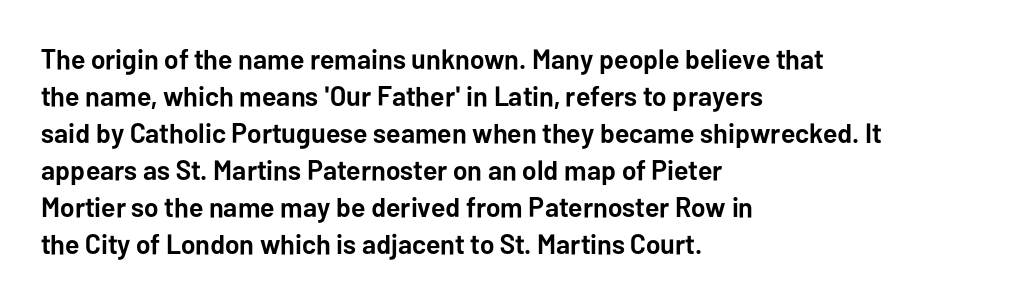
Its strokes are broad and dark, the hallmark of bold type. Tracking value appears to be zero — textbook default spacing. Is this a fixed-width face? No — the glyphs have proportional, varying widths. The paragraph shown leans on its left margin. Tall strokes in this sample are plumb rather than angled.
